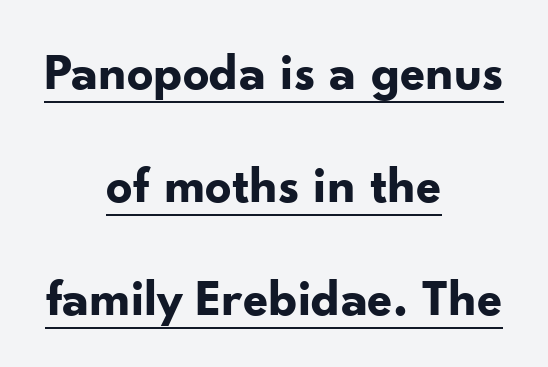
Upright lettering throughout. Alignment: centered. Note the varied advance widths — an 'i' is clearly narrower than an 'm'. The text was rendered using a sans face with plain stroke endings.
